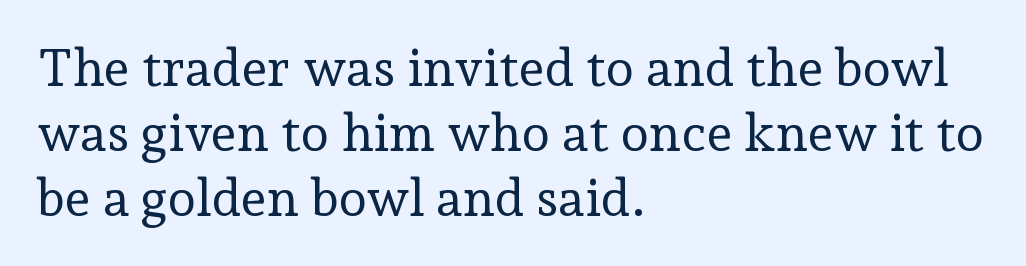
The vertical gap from one line to the next is medium. Is this a sans? No — the strokes have serifs. A roman cut, with each character standing at attention. A typesetter would call this zero additional tracking. Summary of weight: not heavy and not bold.
